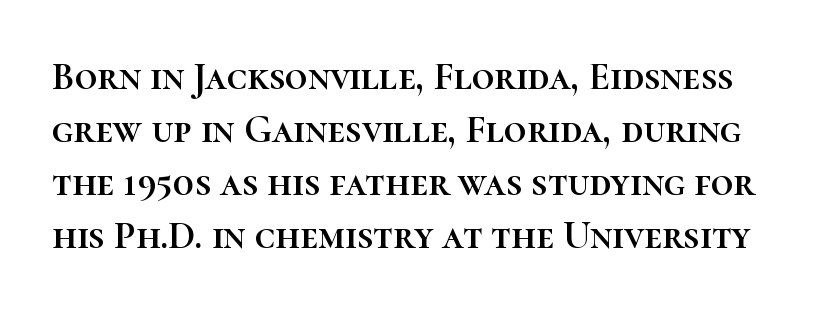
Q: Is the text italic (slanted)? A: No, it is upright.
Q: Is the text underlined? A: No.
Q: Is the spacing between letters normal or unusually wide? A: Normal.
Q: Is the spacing between lines tight, normal or loose? A: Normal.
Q: Width (condensed, normal, or wide)? A: Normal.
Q: Stroke contrast? A: High.
Q: x-height? A: Medium.
Q: Monospaced? A: No.
